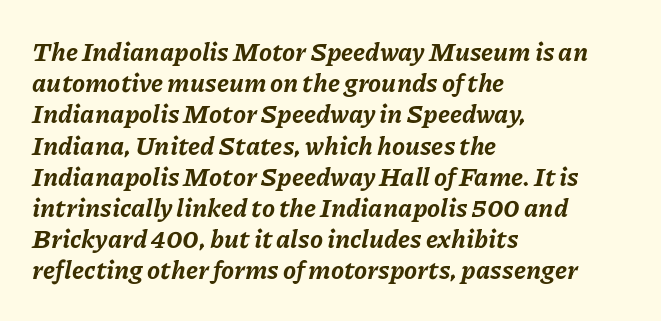
The string is rendered with underlining switched off. The lettering tilts uniformly, giving the passage an italic look. Casual observation: everything's shoved over to the left. Notice how thick the strokes are: this is what a full bold looks like. Spacing between characters is what you'd get straight out of the box.
